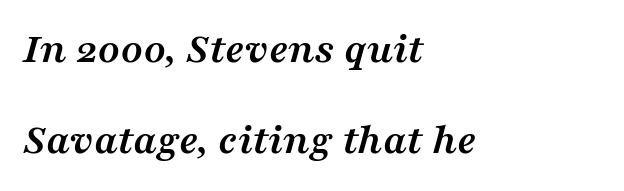
Q: Is the text bold? A: Yes.
Q: Is the text italic (slanted)? A: Yes, it leans right by about 16 degrees.
Q: Is the typeface a serif or a sans-serif typeface? A: Serif.
Q: Is the text underlined? A: No.
Q: How is the paragraph aligned? A: Left-aligned.
Q: Is the spacing between letters normal or unusually wide? A: Normal.
Q: Is the spacing between lines tight, normal or loose? A: Loose.
Q: Width (condensed, normal, or wide)? A: Wide.
Q: Stroke contrast? A: Medium.
Q: x-height? A: Medium.
Q: Monospaced? A: No.
